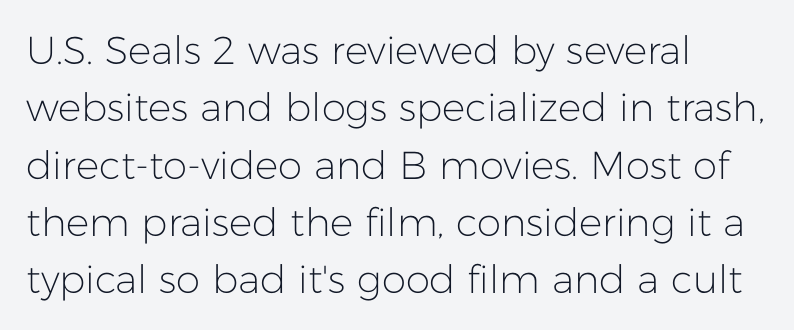
The image shows 39 px light sans-serif type, upright; set left-aligned, normal line spacing (1.47x), normal letter spacing, not underlined; low stroke contrast and a medium x-height.
